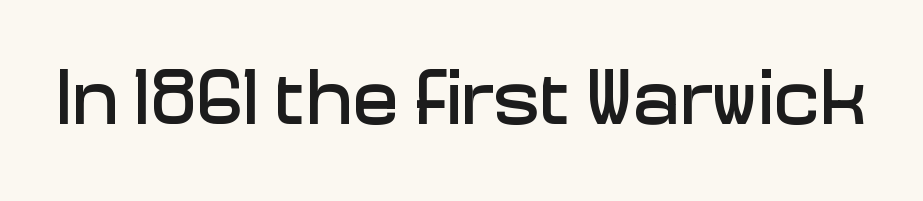
Q: Is the text italic (slanted)? A: No, it is upright.
Q: Is the typeface a serif or a sans-serif typeface? A: Sans-serif.
Q: Is the text underlined? A: No.
Q: Is the spacing between letters normal or unusually wide? A: Normal.
Q: Width (condensed, normal, or wide)? A: Normal.
Q: Stroke contrast? A: Low.
Q: x-height? A: Medium.
Q: Monospaced? A: No.
